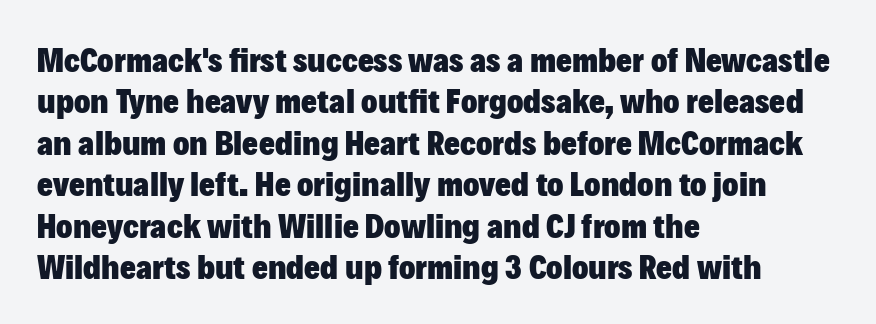
The image shows 34 px heavy sans-serif type, upright; set left-aligned, line spacing 1.22x, normal letter spacing, not underlined; low stroke contrast and a medium x-height.
